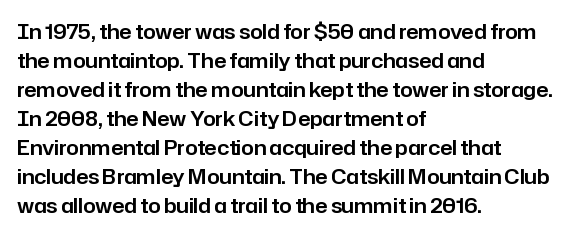
Q: Is the text italic (slanted)? A: No, it is upright.
Q: Is the text underlined? A: No.
Q: How is the paragraph aligned? A: Left-aligned.
Q: Is the spacing between letters normal or unusually wide? A: Normal.
Q: Is the spacing between lines tight, normal or loose? A: Normal.
